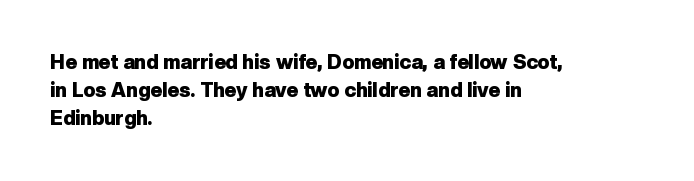
{"italic": "no", "bold": "yes", "underline": "no", "align": "left", "line_spacing": "normal", "line_spacing_ratio": 1.41, "letter_spacing": "normal", "letter_spacing_em": 0.0, "glyph_px": 20}
